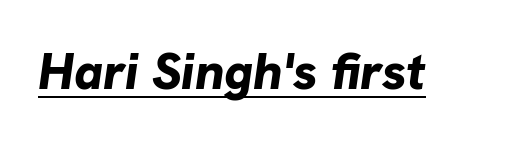
The glyphs look as if they've been sheared to an angle. The font is running at its bold setting. The tracking reads as untouched default to a designer's eye. Notice how a bar underscores the lettering throughout. Looks like regular typesetting: each glyph gets only the width it needs.
